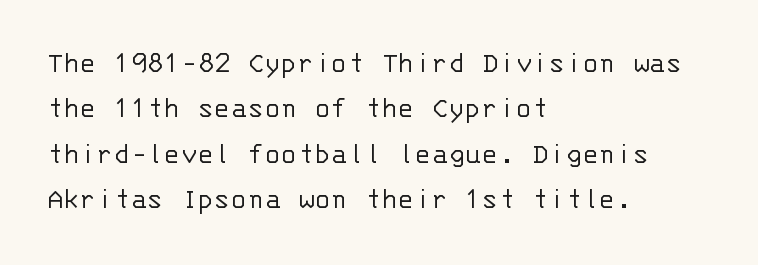
{"serif": "no", "italic": "no", "bold": "no", "weight": "light", "width": "normal", "stroke_contrast": "low", "x_height": "large", "monospaced": "yes", "underline": "no", "align": "left", "line_spacing": "normal", "line_spacing_ratio": 1.46, "letter_spacing": "normal", "letter_spacing_em": 0.0, "glyph_px": 31}
